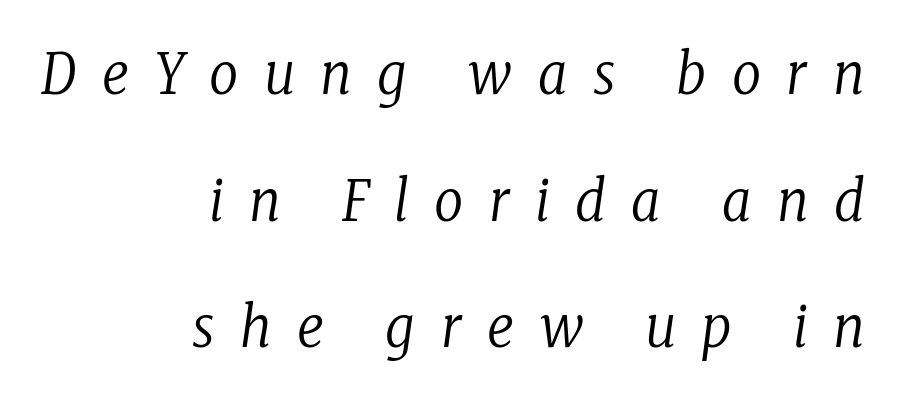
Q: Is the text bold? A: No.
Q: Is the text italic (slanted)? A: Yes, it leans right by about 8 degrees.
Q: Is the typeface a serif or a sans-serif typeface? A: Serif.
Q: Is the text underlined? A: No.
Q: How is the paragraph aligned? A: Right-aligned.
Q: Is the spacing between letters normal or unusually wide? A: Unusually wide.
Q: Is the spacing between lines tight, normal or loose? A: Loose.
Q: Width (condensed, normal, or wide)? A: Condensed.
Q: Stroke contrast? A: Low.
Q: x-height? A: Medium.
Q: Monospaced? A: No.
